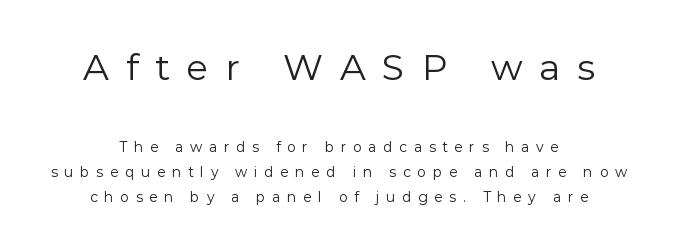
The image shows 36 px regular-weight sans-serif type, upright; set centered, line spacing 1.78x, unusually wide letter spacing (+0.47 em), not underlined; the first (top) block is 2.57x larger; a medium x-height.
